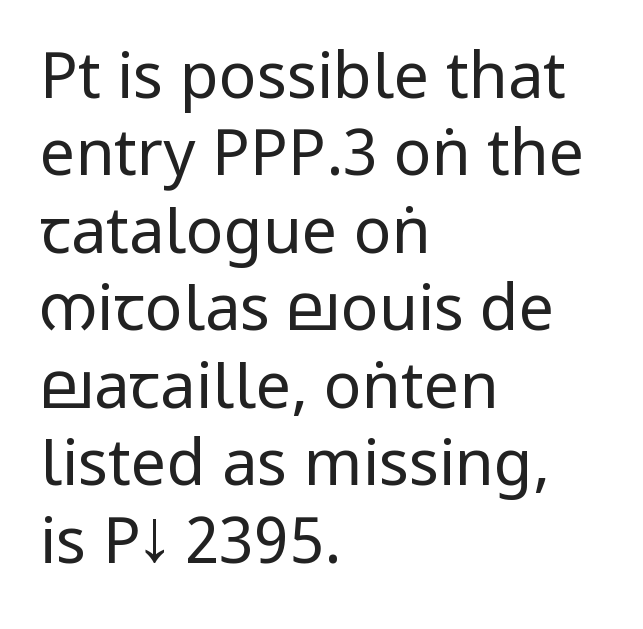
{"serif": "no", "italic": "no", "bold": "no", "weight": "regular", "width": "condensed", "stroke_contrast": "low", "x_height": "large", "monospaced": "no", "underline": "no", "align": "left", "line_spacing_ratio": 1.23, "letter_spacing": "normal", "letter_spacing_em": 0.0, "glyph_px": 63}
